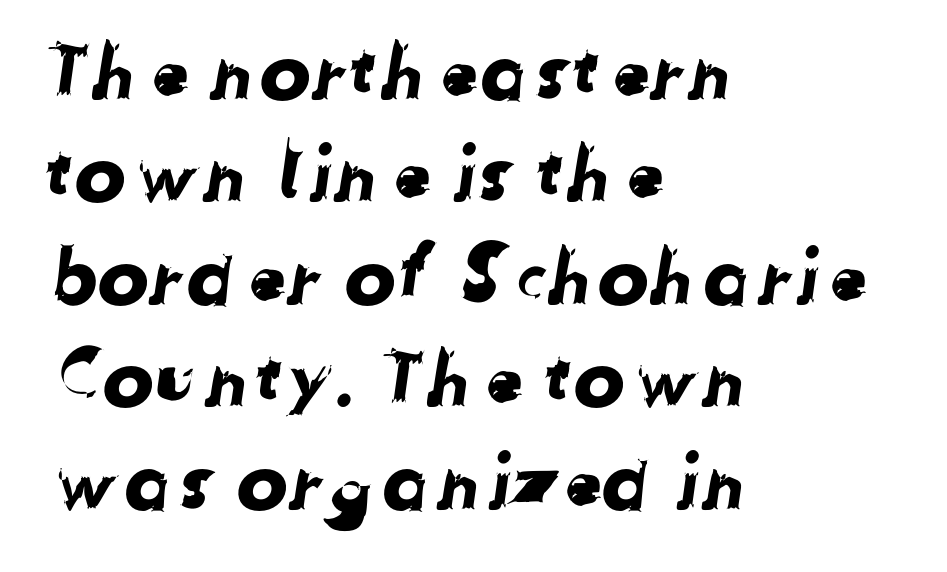
Type style note: lacks serifs. The rendering uses a moderate line-height, typical for paragraphs. The passage is arranged the way most books set body copy — flush left. Nobody touched the tracking dial on this one. A clean baseline with only descenders dipping below it.
